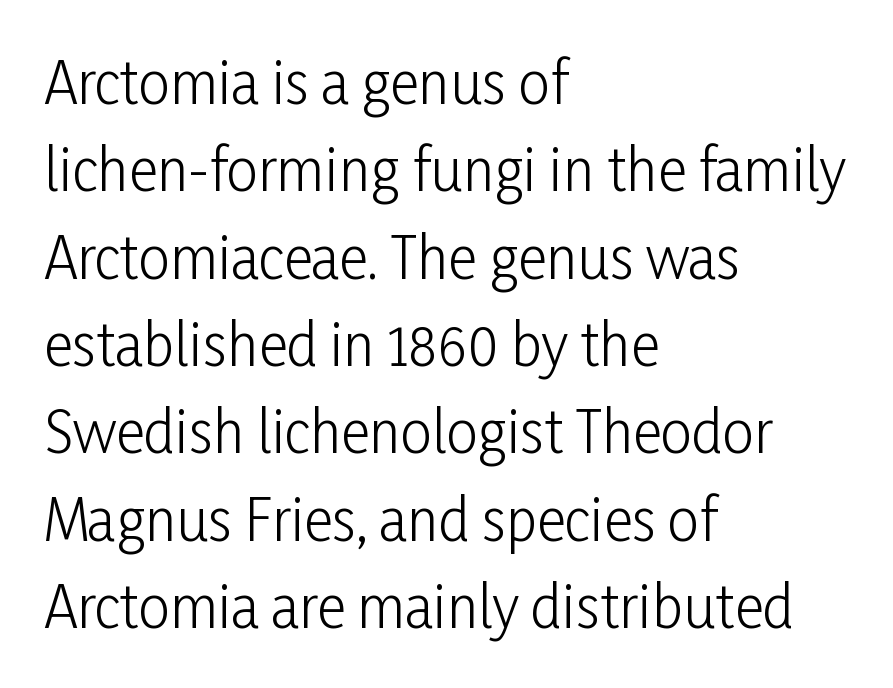
Baseline-to-baseline distance is the conventional proportion of letter height. Typeset ragged right — the left edge is the straight one. Ink coverage per letter is moderate at most. The rendering shows plain stroke endings on the letterforms — a sans-serif design. No word sits above an underline.
